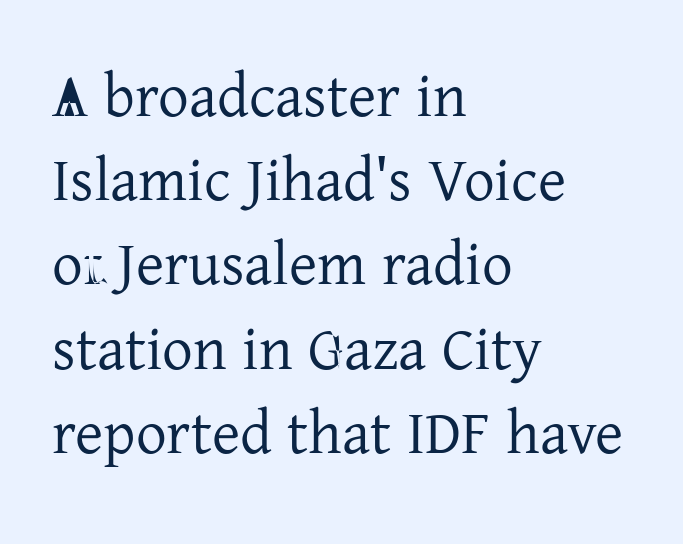
Q: Is the text bold? A: No.
Q: Is the text italic (slanted)? A: No, it is upright.
Q: Is the typeface a serif or a sans-serif typeface? A: Serif.
Q: Is the text underlined? A: No.
Q: How is the paragraph aligned? A: Left-aligned.
Q: Is the spacing between letters normal or unusually wide? A: Normal.
Q: Is the spacing between lines tight, normal or loose? A: Normal.
Q: Width (condensed, normal, or wide)? A: Normal.
Q: Stroke contrast? A: Low.
Q: x-height? A: Medium.
Q: Monospaced? A: No.
